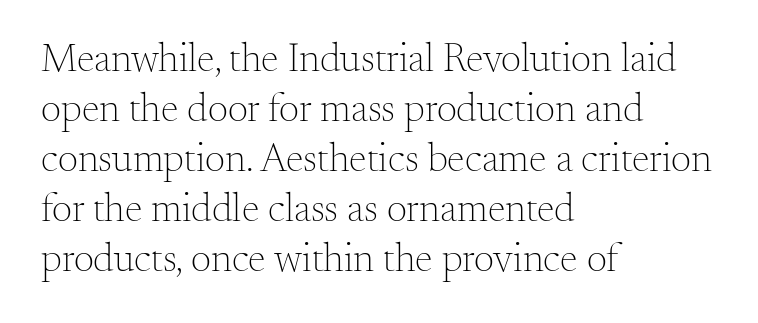
The vertical gap from one line to the next is medium. No extra tracking has been applied to these lines. The strokes are not fattened; the text isn't bold. In CSS terms this would be text-align: left.
